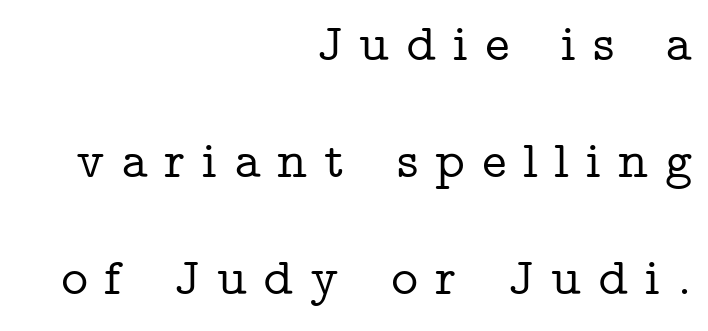
The image shows 52 px wide serif type, upright; set right-aligned, loose line spacing (2.25x), unusually wide letter spacing (+0.32 em), not underlined; low stroke contrast and a medium x-height.
